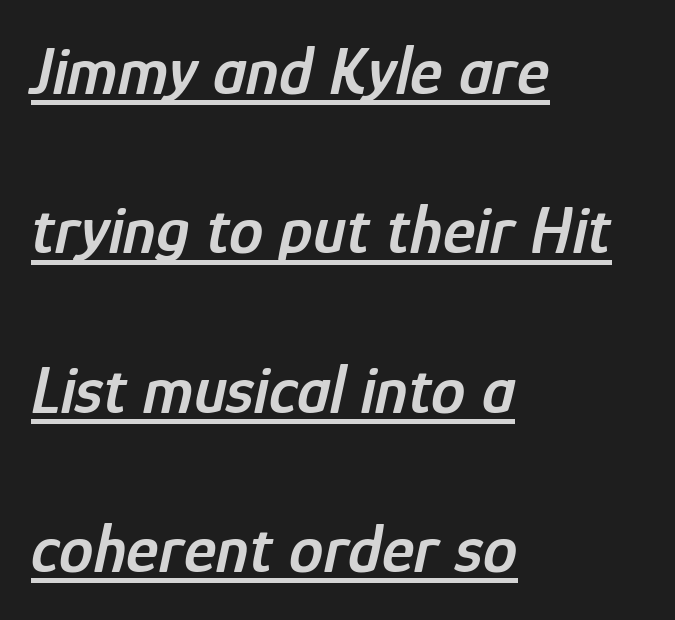
{"italic": "yes", "lean": "right", "slant_degrees": 12, "bold": "semi", "weight": "semibold", "width": "condensed", "stroke_contrast": "low", "x_height": "medium", "monospaced": "no", "underline": "yes", "align": "left", "line_spacing": "loose", "line_spacing_ratio": 2.31, "letter_spacing": "normal", "letter_spacing_em": 0.0, "glyph_px": 69}
